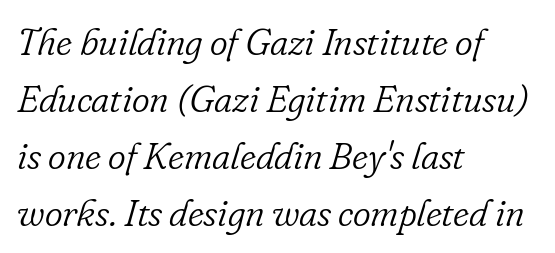
The face used here is seriffed, in the tradition of book romans. Each word holds together tightly as a unit, with standard inter-letter gaps. The text block is weighted toward the left margin, trailing off unevenly rightward. A bare baseline throughout the passage. Proportional: the letters do not fall into vertical columns. The letters look calm and open, with moderate or lighter stems.
